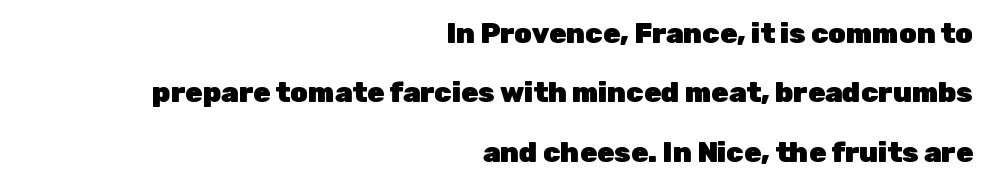
The letters sit at their default tracking, neither squeezed nor spread. All the whitespace from short lines collects on the left. The font is running at its bold setting. No italicization has been applied; the sample stays upright. A typesetter would call this proportional, since set widths differ per character. In terms of leading, this rendering errs on the spacious side.
